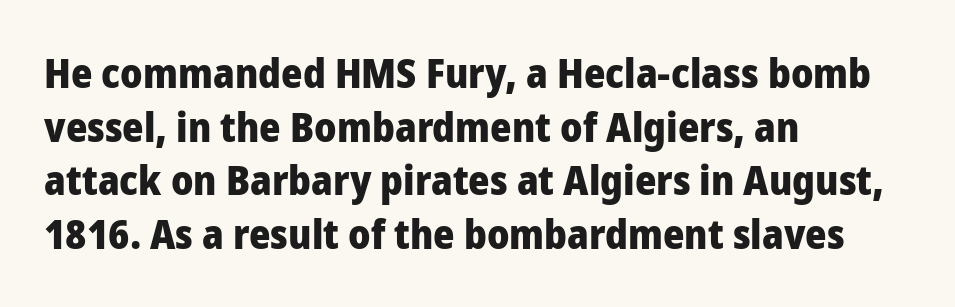
The image shows 41 px heavy sans-serif type, upright; set left-aligned, normal line spacing (1.31x), normal letter spacing, not underlined; low stroke contrast and a medium x-height.
